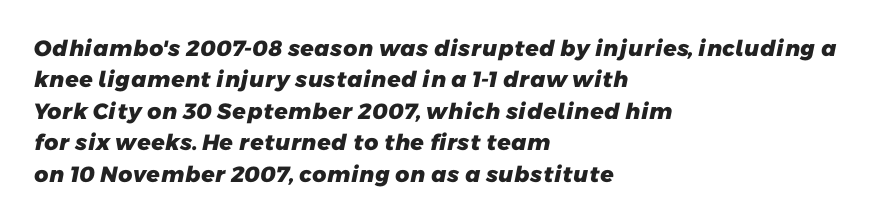
{"bold": "yes", "underline": "no", "align": "left", "line_spacing": "normal", "line_spacing_ratio": 1.43, "letter_spacing": "normal", "letter_spacing_em": 0.0, "glyph_px": 22}
